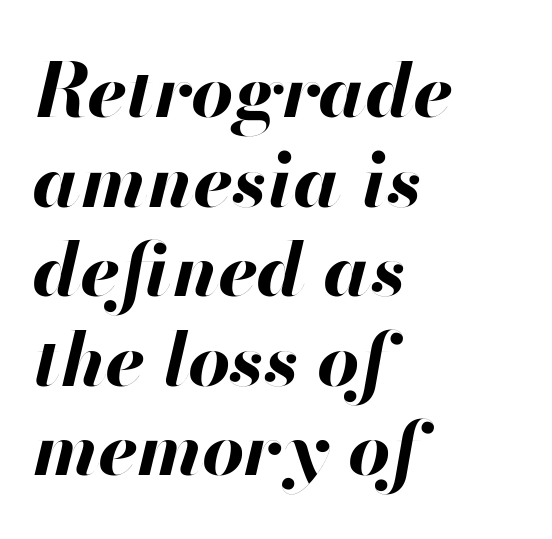
{"italic": "yes", "lean": "right", "slant_degrees": 13, "bold": "yes", "weight": "bold", "width": "normal", "stroke_contrast": "high", "x_height": "small", "monospaced": "no", "underline": "no", "align": "left", "line_spacing_ratio": 1.21, "letter_spacing": "normal", "letter_spacing_em": 0.0, "glyph_px": 74}
